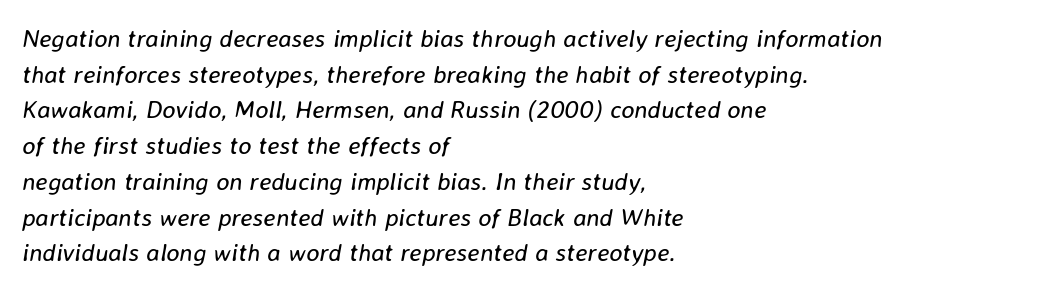
Q: Is the text bold? A: No.
Q: Is the text italic (slanted)? A: Yes, it leans right by about 8 degrees.
Q: Is the text underlined? A: No.
Q: How is the paragraph aligned? A: Left-aligned.
Q: Is the spacing between letters normal or unusually wide? A: Normal.
Q: Is the spacing between lines tight, normal or loose? A: Normal.
